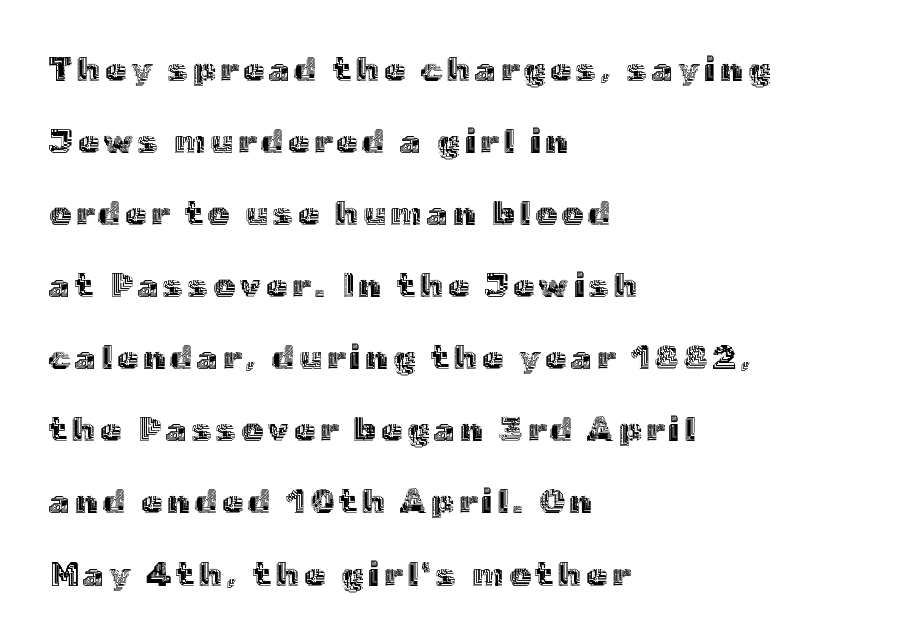
The letters stand straight up with perfectly vertical stems. The string is rendered with underlining switched off. The vertical gap from one line to the next is large. Each letter keeps its own natural width here, so spacing adapts to shape. The passage is arranged the way most books set body copy — flush left.
